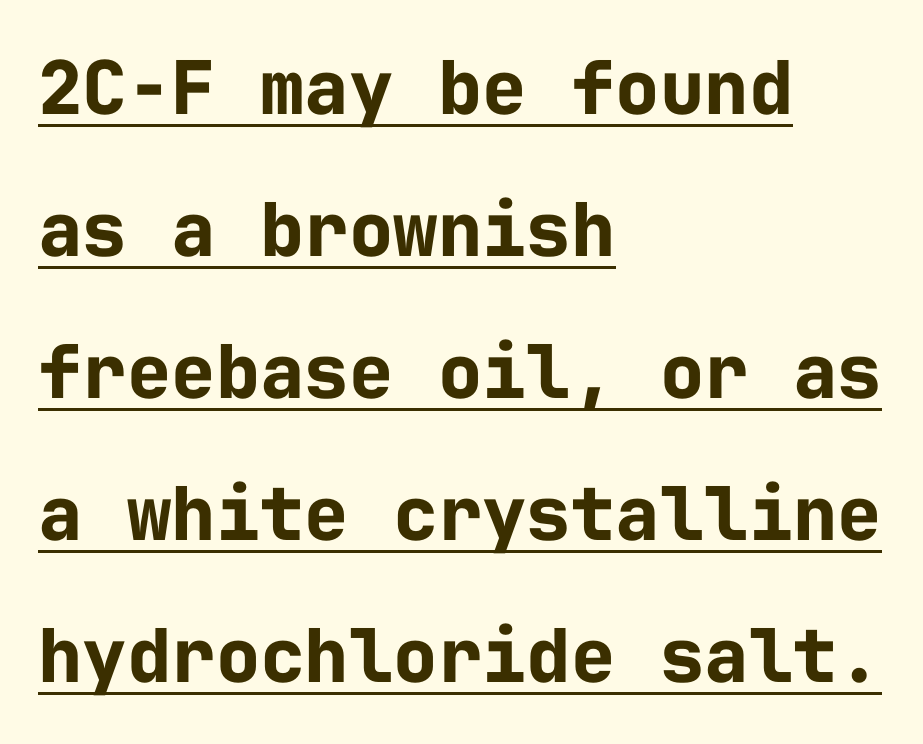
Q: Is the text bold? A: Yes.
Q: Is the text italic (slanted)? A: No, it is upright.
Q: Is the typeface a serif or a sans-serif typeface? A: Sans-serif.
Q: Is the text underlined? A: Yes.
Q: How is the paragraph aligned? A: Left-aligned.
Q: Is the spacing between letters normal or unusually wide? A: Normal.
Q: Is the spacing between lines tight, normal or loose? A: Loose.
Q: Width (condensed, normal, or wide)? A: Normal.
Q: Stroke contrast? A: Low.
Q: x-height? A: Medium.
Q: Monospaced? A: Yes.
